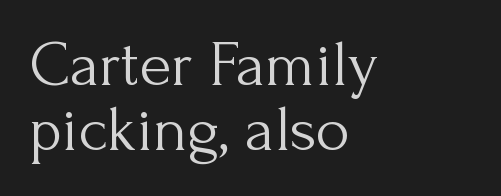
Vertical spacing — tight. Left-aligned paragraph, ragged on the right. Vertical stems look standard width or narrower in stroke. Does the lettering tilt? It doesn't — this is upright. Think of a printed novel: that variable character pitch is what you see here. Nobody touched the tracking dial on this one.
